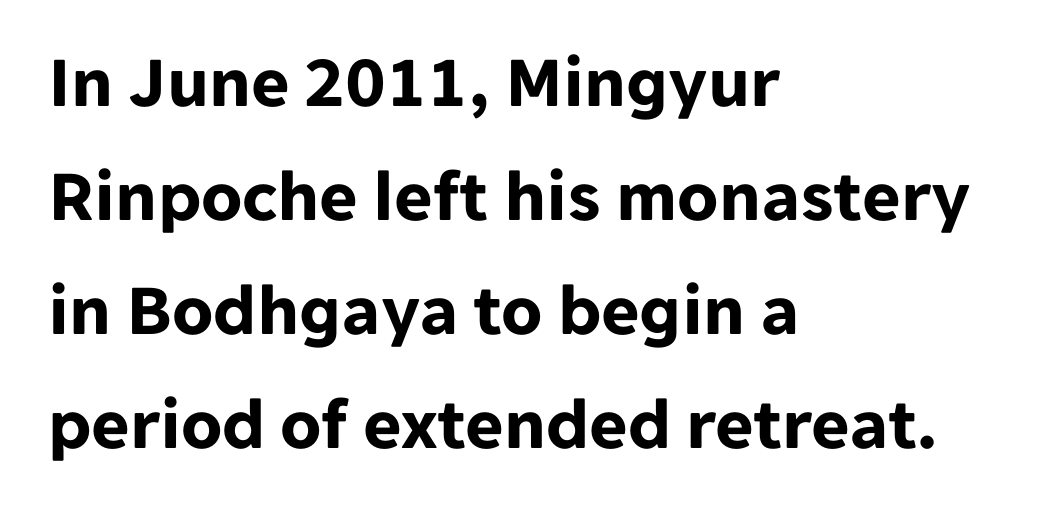
{"serif": "no", "italic": "no", "bold": "yes", "weight": "bold", "width": "normal", "stroke_contrast": "low", "x_height": "medium", "monospaced": "no", "underline": "no", "align": "left", "line_spacing": "normal", "line_spacing_ratio": 1.54, "letter_spacing": "normal", "letter_spacing_em": 0.0, "glyph_px": 74}
